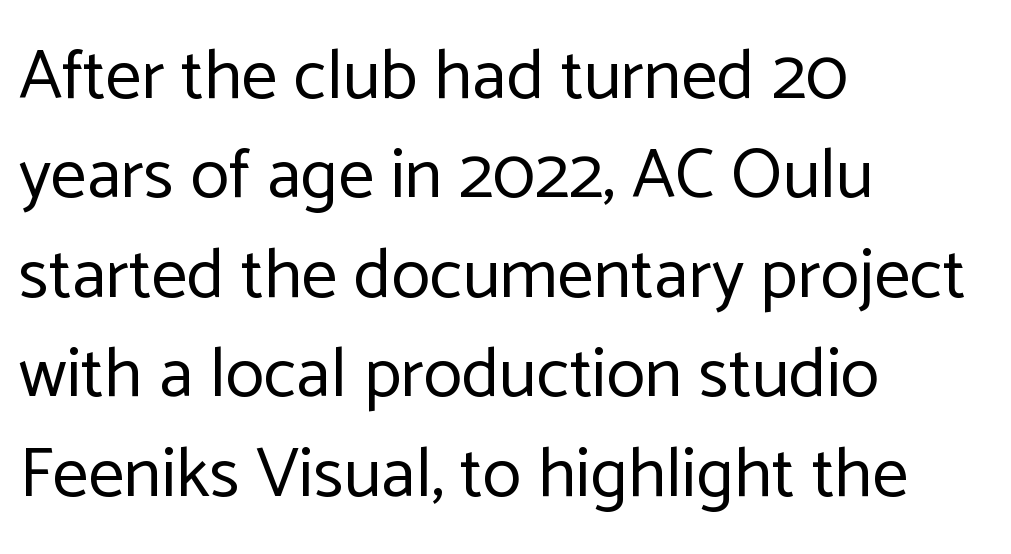
Q: Is the text bold? A: No.
Q: Is the text italic (slanted)? A: No, it is upright.
Q: Is the typeface a serif or a sans-serif typeface? A: Sans-serif.
Q: Is the text underlined? A: No.
Q: How is the paragraph aligned? A: Left-aligned.
Q: Is the spacing between letters normal or unusually wide? A: Normal.
Q: Is the spacing between lines tight, normal or loose? A: Normal.
Q: Width (condensed, normal, or wide)? A: Normal.
Q: Stroke contrast? A: Low.
Q: x-height? A: Medium.
Q: Monospaced? A: No.
